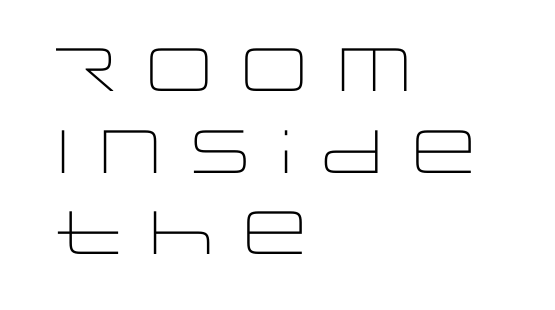
Q: Is the text bold? A: No.
Q: Is the text italic (slanted)? A: No, it is upright.
Q: Is the typeface a serif or a sans-serif typeface? A: Sans-serif.
Q: Is the text underlined? A: No.
Q: How is the paragraph aligned? A: Left-aligned.
Q: Is the spacing between letters normal or unusually wide? A: Normal.
Q: Is the spacing between lines tight, normal or loose? A: Normal.
Q: Width (condensed, normal, or wide)? A: Wide.
Q: Stroke contrast? A: Low.
Q: x-height? A: Large.
Q: Monospaced? A: No.
